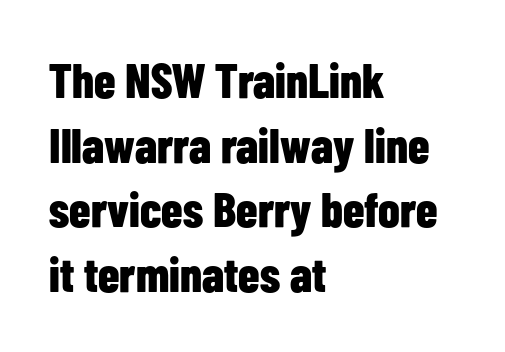
{"serif": "no", "italic": "no", "bold": "yes", "weight": "bold", "width": "condensed", "stroke_contrast": "low", "x_height": "medium", "monospaced": "no", "underline": "no", "align": "left", "line_spacing": "normal", "line_spacing_ratio": 1.32, "letter_spacing": "normal", "letter_spacing_em": 0.0, "glyph_px": 49}
